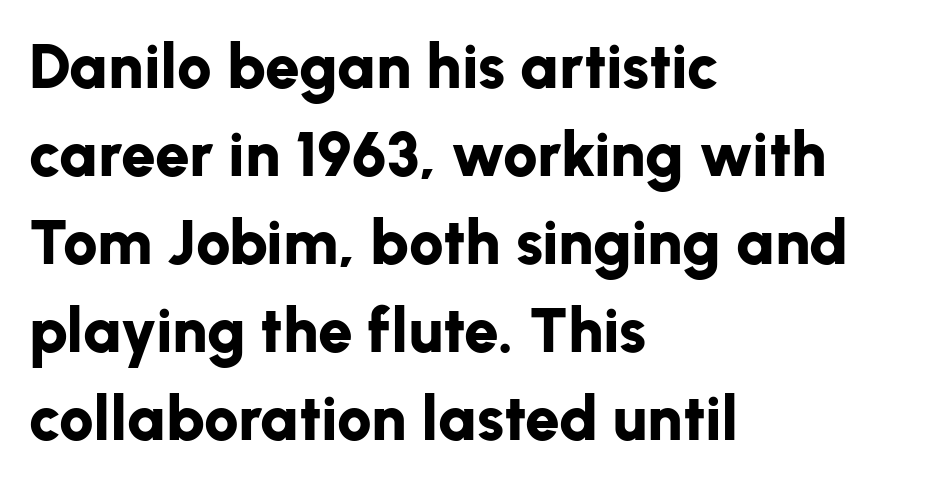
{"serif": "no", "italic": "no", "bold": "yes", "weight": "bold", "width": "normal", "stroke_contrast": "low", "x_height": "medium", "monospaced": "no", "underline": "no", "align": "left", "line_spacing": "normal", "line_spacing_ratio": 1.42, "letter_spacing": "normal", "letter_spacing_em": 0.0, "glyph_px": 62}
